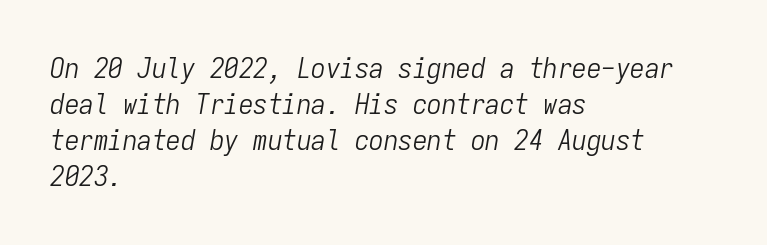
The image shows 29 px light, condensed type, italic (leaning right), monospaced; set left-aligned, line spacing 1.24x, normal letter spacing, not underlined; low stroke contrast and a medium x-height.
